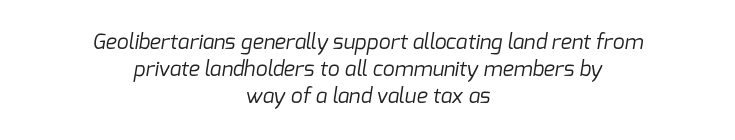
These lines are centered, leaving both edges ragged. Lines of text with bare space underneath. The block of text has a typical density, with ordinary space between rows. Observe the ordinary spacing: letters are neighbours, not strangers.
